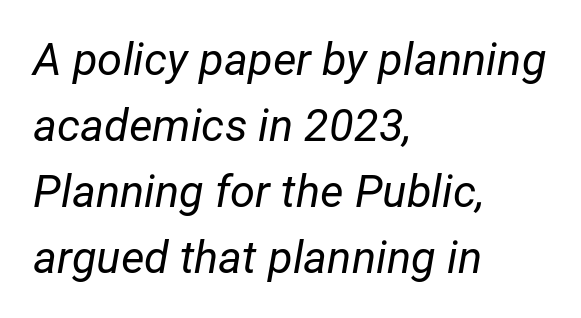
Q: Is the text bold? A: No.
Q: Is the text italic (slanted)? A: Yes, it leans right by about 12 degrees.
Q: Is the text underlined? A: No.
Q: How is the paragraph aligned? A: Left-aligned.
Q: Is the spacing between letters normal or unusually wide? A: Normal.
Q: Is the spacing between lines tight, normal or loose? A: Normal.
Q: Width (condensed, normal, or wide)? A: Normal.
Q: Stroke contrast? A: Low.
Q: x-height? A: Medium.
Q: Monospaced? A: No.
